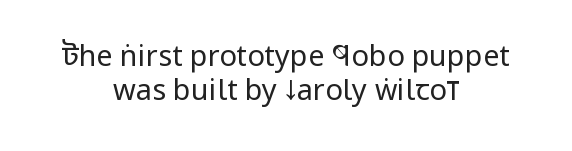
The typography opts for an upright posture over an oblique one. Centered paragraph, ragged on both sides. Unbolded letterforms with no extra heft. Font category for this specimen: sans-serif. In terms of letterspacing, this is plain default setting. The gap between lines stays unmarked.
